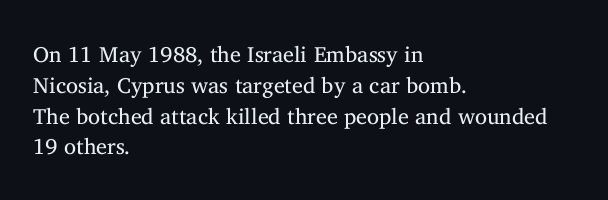
Q: Is the text bold? A: No.
Q: Is the text italic (slanted)? A: No, it is upright.
Q: Is the text underlined? A: No.
Q: How is the paragraph aligned? A: Left-aligned.
Q: Is the spacing between letters normal or unusually wide? A: Normal.
Q: Is the spacing between lines tight, normal or loose? A: Normal.
